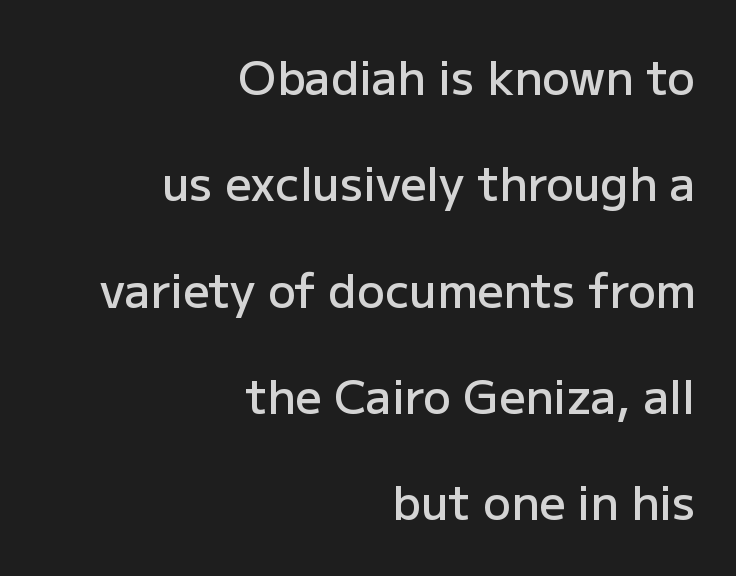
Weight: semibold (demi). Check the space under the baseline: it is left empty. Tall strokes in this sample are plumb rather than angled. Visually the block forms a straight wall on the right and a jagged coastline on the left. Inter-character spacing is left at the font's built-in metrics. Notice the wide empty band between every row — that's loose leading.
